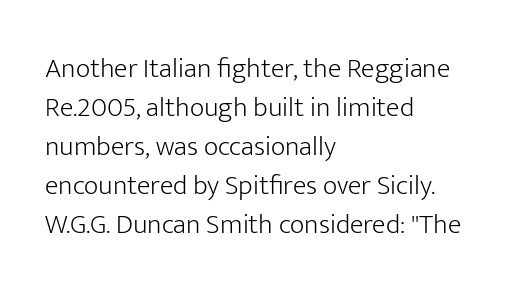
The image shows 28 px light sans-serif type, upright; set left-aligned, normal line spacing (1.39x), normal letter spacing, not underlined; low stroke contrast and a medium x-height.
